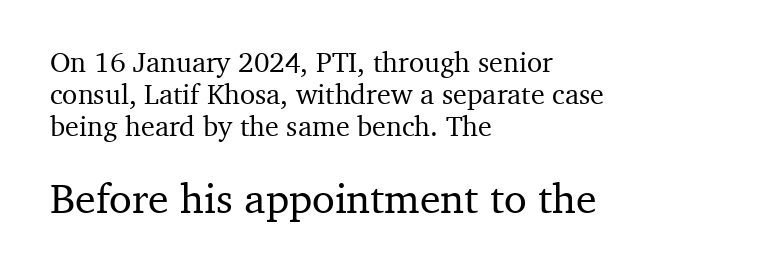
{"serif": "yes", "italic": "no", "width": "normal", "stroke_contrast": "medium", "x_height": "medium", "monospaced": "no", "underline": "no", "align": "left", "line_spacing": "tight", "line_spacing_ratio": 1.15, "letter_spacing": "normal", "letter_spacing_em": 0.0, "larger_block": "second", "size_ratio": 1.5, "glyph_px": 42}
